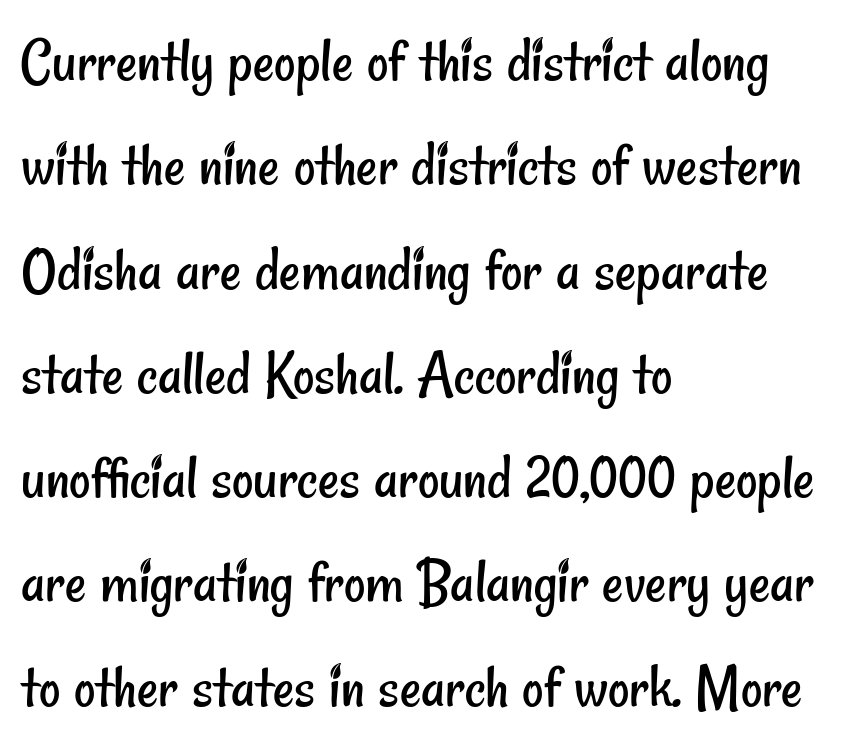
Has an underline been added? It has not. Spacing verdict: proportional, widths tailored to each character. Type style note: lacks serifs. One glance says typical: line gaps are just what's usual. The tracking reads as untouched default to a designer's eye. Weight: not bold — regular or lighter.
